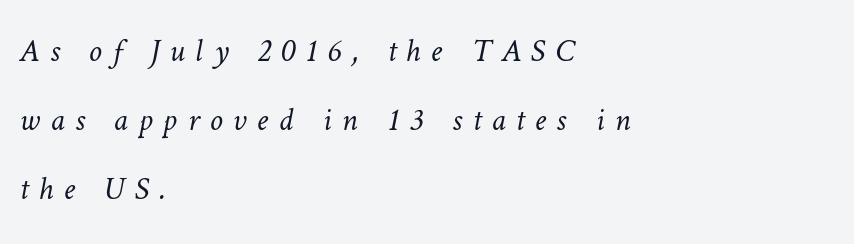
Q: Is the text bold? A: No.
Q: Is the text underlined? A: No.
Q: How is the paragraph aligned? A: Left-aligned.
Q: Is the spacing between letters normal or unusually wide? A: Unusually wide.
Q: Is the spacing between lines tight, normal or loose? A: Loose.
Q: Width (condensed, normal, or wide)? A: Normal.
Q: Stroke contrast? A: Low.
Q: x-height? A: Medium.
Q: Monospaced? A: No.
